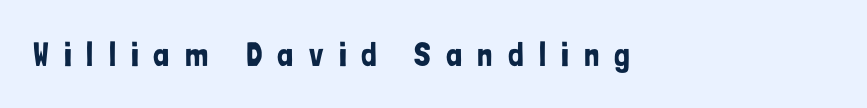
The image shows 34 px condensed sans-serif type, upright; set left-aligned, unusually wide letter spacing (+0.45 em), not underlined; low stroke contrast and a medium x-height.
